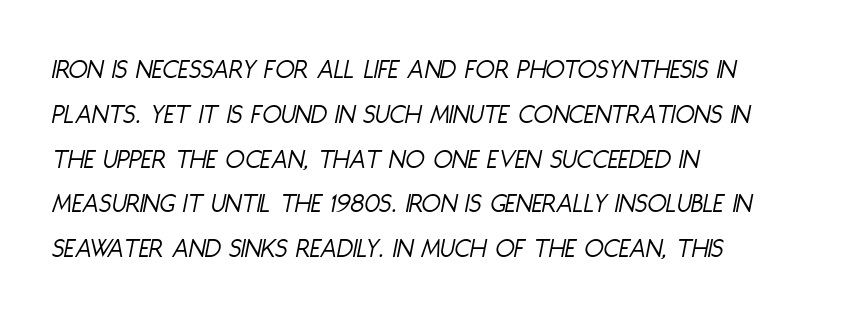
{"italic": "yes", "lean": "right", "slant_degrees": 11, "bold": "no", "weight": "light", "width": "condensed", "stroke_contrast": "low", "x_height": "large", "monospaced": "no", "underline": "no", "align": "left", "line_spacing": "normal", "line_spacing_ratio": 1.6, "letter_spacing": "normal", "letter_spacing_em": 0.0, "glyph_px": 28}
